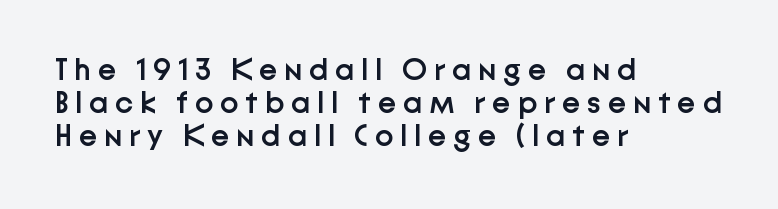
Q: Is the text bold? A: Semi-bold.
Q: Is the text italic (slanted)? A: No, it is upright.
Q: Is the typeface a serif or a sans-serif typeface? A: Sans-serif.
Q: Is the text underlined? A: No.
Q: How is the paragraph aligned? A: Left-aligned.
Q: Is the spacing between letters normal or unusually wide? A: Unusually wide.
Q: Is the spacing between lines tight, normal or loose? A: Tight.
Q: Width (condensed, normal, or wide)? A: Normal.
Q: Stroke contrast? A: Low.
Q: x-height? A: Medium.
Q: Monospaced? A: No.
